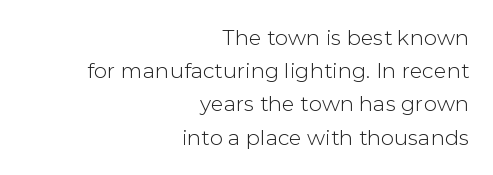
Q: Is the text italic (slanted)? A: No, it is upright.
Q: Is the text underlined? A: No.
Q: How is the paragraph aligned? A: Right-aligned.
Q: Is the spacing between letters normal or unusually wide? A: Normal.
Q: Is the spacing between lines tight, normal or loose? A: Normal.
